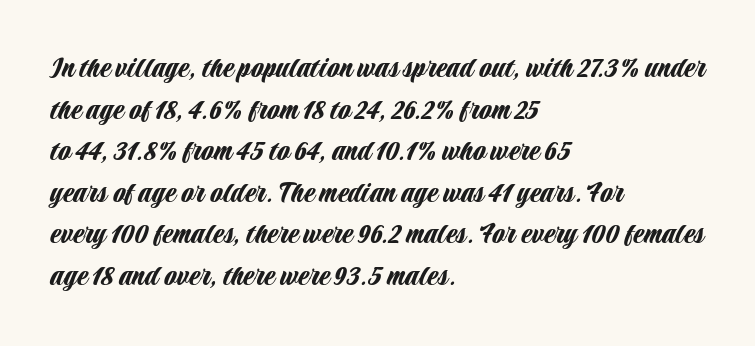
Line beginnings align vertically; line endings do not. You could not count columns in this text — the font is proportionally spaced. Underlining? Definitely not there. This sample keeps an unexceptional amount of space between lines.
